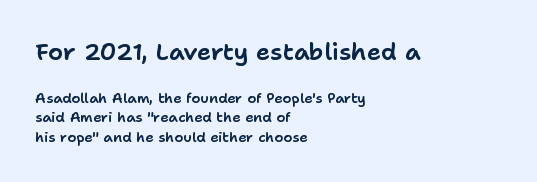
{"italic": "no", "underline": "no", "align": "left", "line_spacing": "normal", "line_spacing_ratio": 1.4, "letter_spacing": "normal", "letter_spacing_em": 0.0, "larger_block": "first", "size_ratio": 1.71, "glyph_px": 24}
